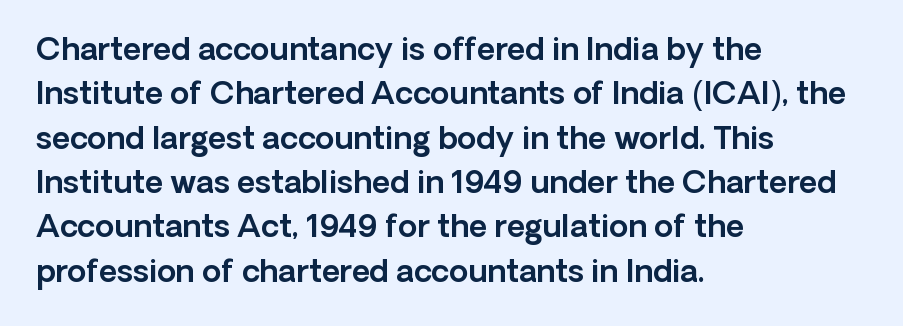
{"serif": "no", "italic": "no", "width": "normal", "x_height": "medium", "monospaced": "no", "underline": "no", "align": "left", "line_spacing": "normal", "line_spacing_ratio": 1.43, "letter_spacing": "normal", "letter_spacing_em": 0.0, "glyph_px": 31}
